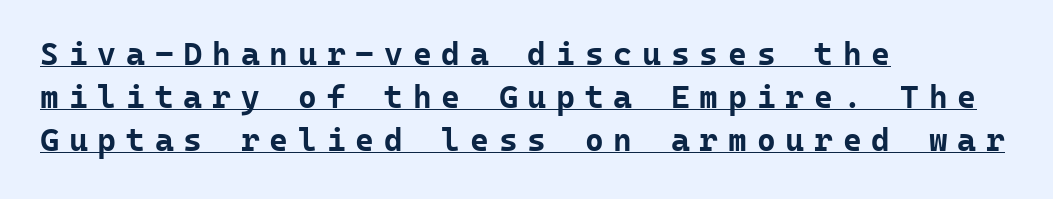
The image shows 32 px bold sans-serif type, upright, monospaced; set left-aligned, normal line spacing (1.34x), unusually wide letter spacing (+0.31 em), underlined; low stroke contrast and a medium x-height.
